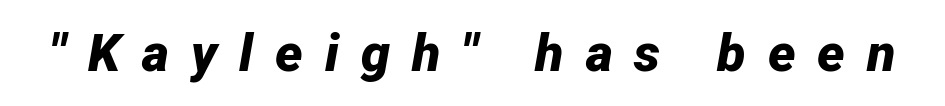
Bare-footed words on every line. Its strokes are broad and dark, the hallmark of bold type. Slant detected: the letters are inclined. The letters advance in unequal steps, a hallmark of proportional type. Substantial extra tracking has been applied to these lines.
